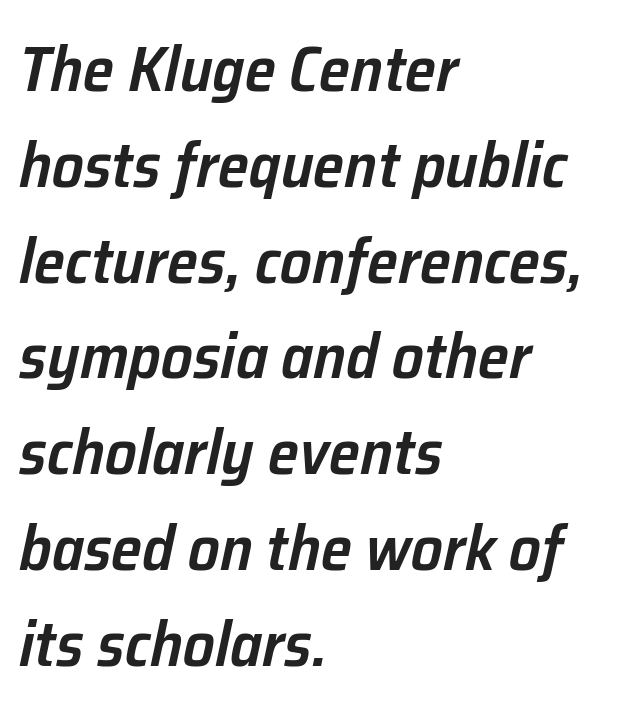
{"italic": "yes", "lean": "right", "slant_degrees": 12, "bold": "semi", "weight": "semibold", "width": "normal", "stroke_contrast": "low", "x_height": "medium", "monospaced": "no", "underline": "no", "align": "left", "line_spacing": "normal", "line_spacing_ratio": 1.52, "letter_spacing": "normal", "letter_spacing_em": 0.0, "glyph_px": 63}
